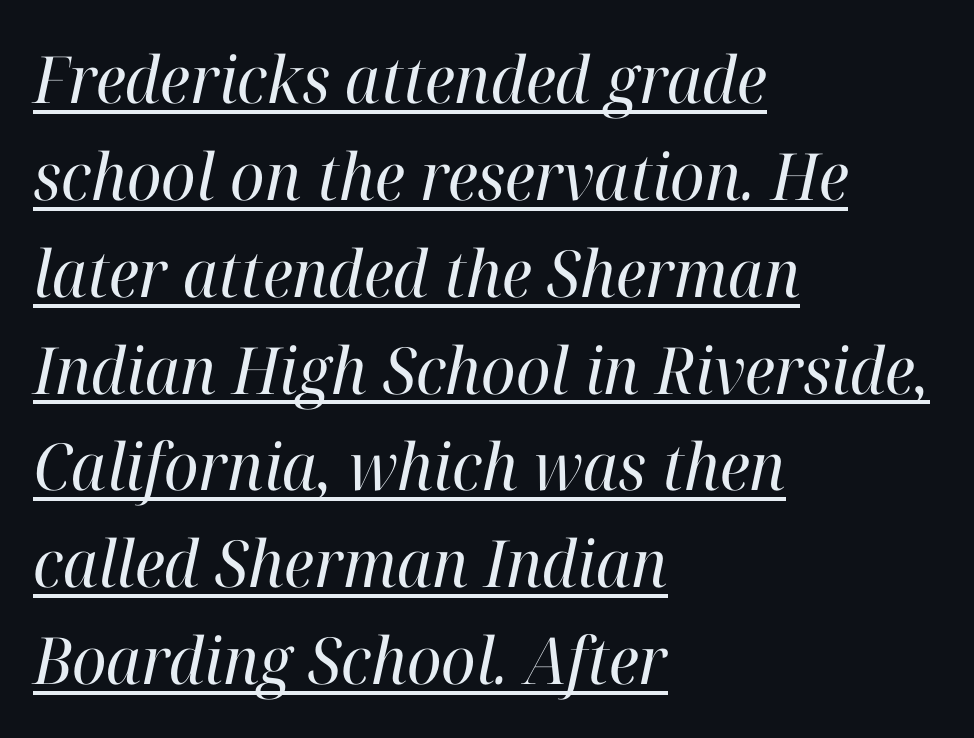
The image shows 65 px regular-weight serif type, italic (leaning right); set left-aligned, normal line spacing (1.49x), normal letter spacing, underlined; high stroke contrast and a medium x-height.
